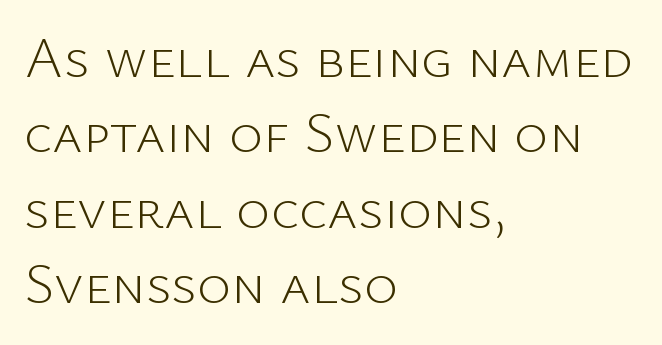
The image shows 58 px light sans-serif type, upright; set left-aligned, normal line spacing (1.3x), normal letter spacing, not underlined; low stroke contrast and a medium x-height.
